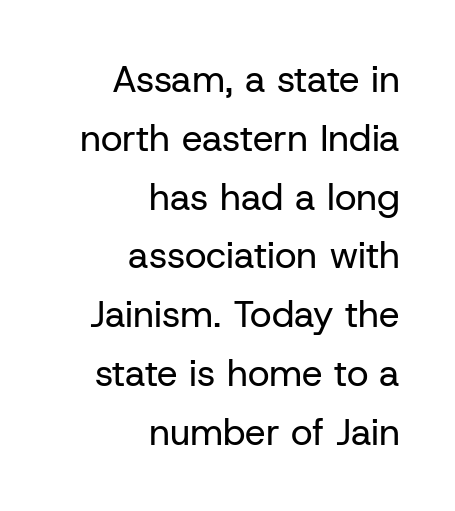
Q: Is the text bold? A: No.
Q: Is the text italic (slanted)? A: No, it is upright.
Q: Is the typeface a serif or a sans-serif typeface? A: Sans-serif.
Q: Is the text underlined? A: No.
Q: How is the paragraph aligned? A: Right-aligned.
Q: Is the spacing between letters normal or unusually wide? A: Normal.
Q: Is the spacing between lines tight, normal or loose? A: Normal.
Q: Width (condensed, normal, or wide)? A: Normal.
Q: Stroke contrast? A: Low.
Q: x-height? A: Medium.
Q: Monospaced? A: No.
